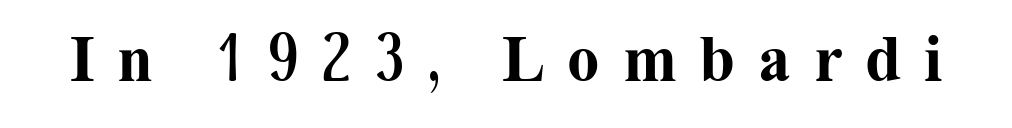
The image shows 65 px bold serif type, upright; set unusually wide letter spacing (+0.35 em), not underlined; medium stroke contrast and a medium x-height.
